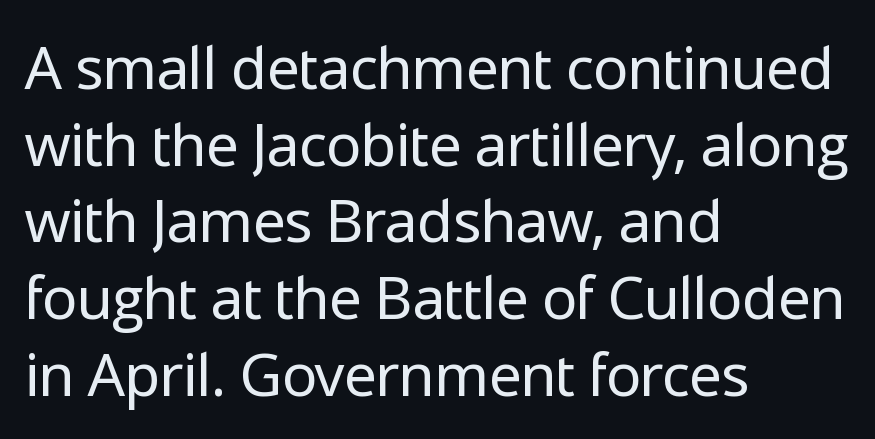
What kind of face is this? One without serifs — a sans. The designer left line spacing at the default. Descenders are the only things crossing below the line. The ragged edge is on the right, which tells us the setting is flush left. Think standard paragraph weight, or any step lighter than that.
